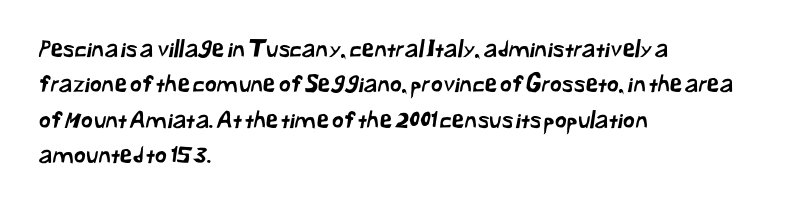
Alignment: flush left. What's the leading like? Ordinary, nothing unusual. The gaps between neighbouring characters are ordinary and unremarkable. Plain, unruled lines of type.
